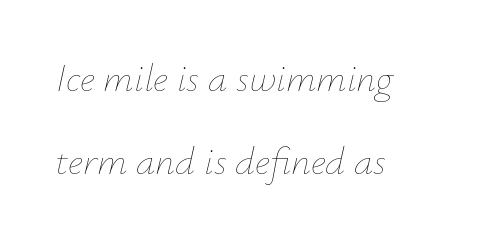
Tracking here is standard; glyphs follow each other at the usual distance. Note the varied advance widths — an 'i' is clearly narrower than an 'm'. Each new line begins a long way beneath the previous one. Summary of weight: not heavy and not bold.
